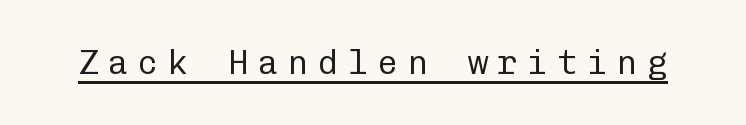
Q: Is the text bold? A: No.
Q: Is the text italic (slanted)? A: No, it is upright.
Q: Is the typeface a serif or a sans-serif typeface? A: Sans-serif.
Q: Is the text underlined? A: Yes.
Q: Is the spacing between letters normal or unusually wide? A: Unusually wide.
Q: Width (condensed, normal, or wide)? A: Normal.
Q: Stroke contrast? A: Low.
Q: x-height? A: Medium.
Q: Monospaced? A: Yes.
